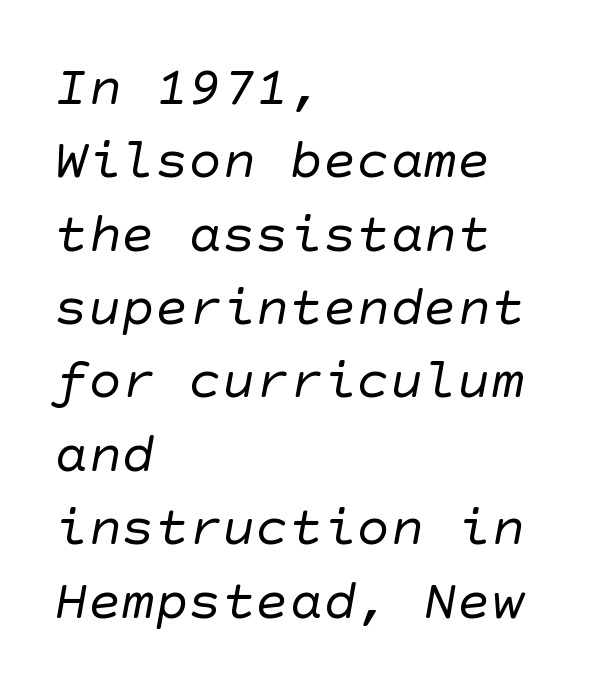
The image shows 56 px regular-weight sans-serif type; set left-aligned, normal line spacing (1.31x), normal letter spacing, not underlined; low stroke contrast and a large x-height.
